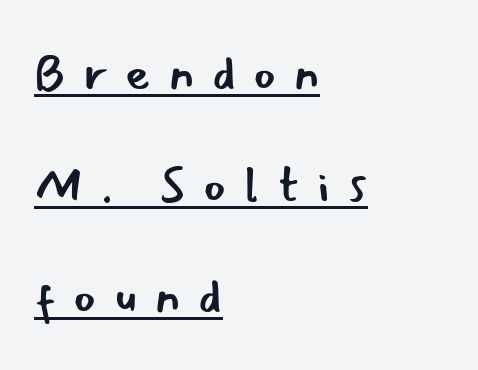
The image shows 49 px regular-weight sans-serif type, upright; set left-aligned, loose line spacing (2.28x), unusually wide letter spacing (+0.36 em), underlined; low stroke contrast and a small x-height.
